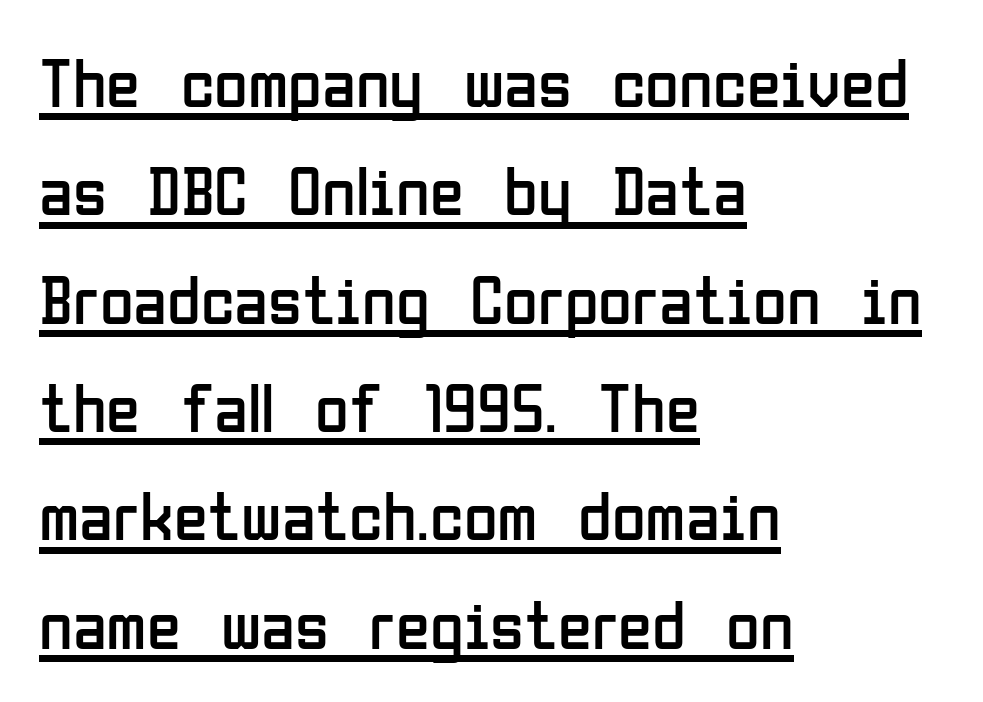
Q: Is the text bold? A: No.
Q: Is the text italic (slanted)? A: No, it is upright.
Q: Is the typeface a serif or a sans-serif typeface? A: Sans-serif.
Q: Is the text underlined? A: Yes.
Q: How is the paragraph aligned? A: Left-aligned.
Q: Is the spacing between letters normal or unusually wide? A: Normal.
Q: Is the spacing between lines tight, normal or loose? A: Normal.
Q: Width (condensed, normal, or wide)? A: Condensed.
Q: Stroke contrast? A: Low.
Q: x-height? A: Medium.
Q: Monospaced? A: No.
